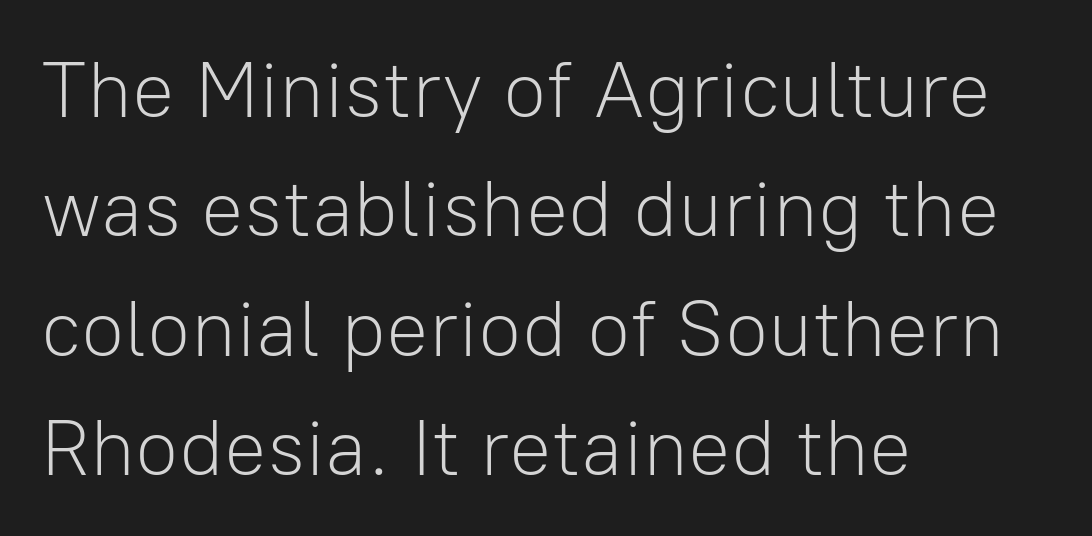
The image shows 79 px light sans-serif type, upright; set left-aligned, normal line spacing (1.51x), normal letter spacing, not underlined; low stroke contrast and a medium x-height.
